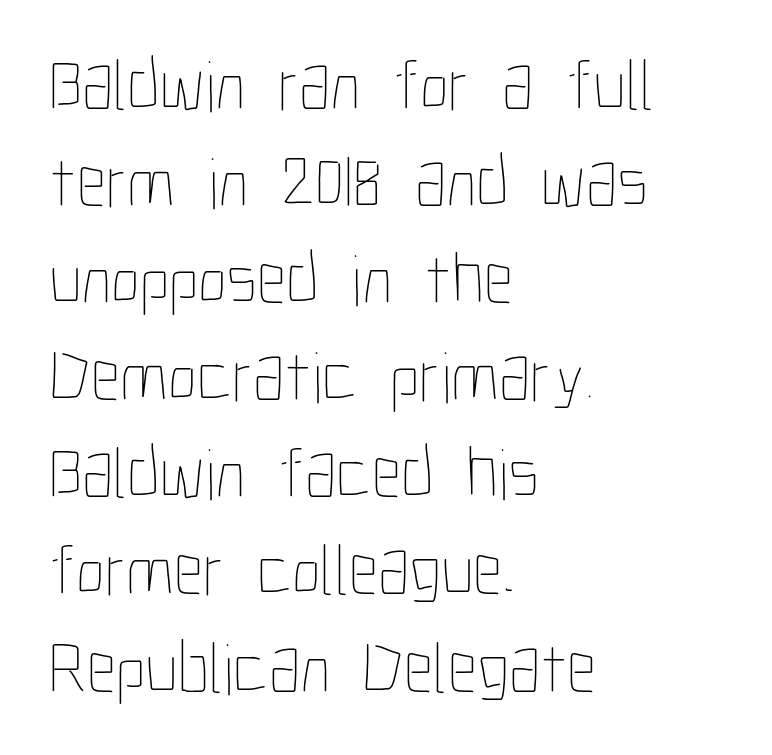
Stroke mass is kept to a normal reading level or below. Type without underlining. Tracking here is standard; glyphs follow each other at the usual distance. These lines are set flush left with a ragged right edge.
